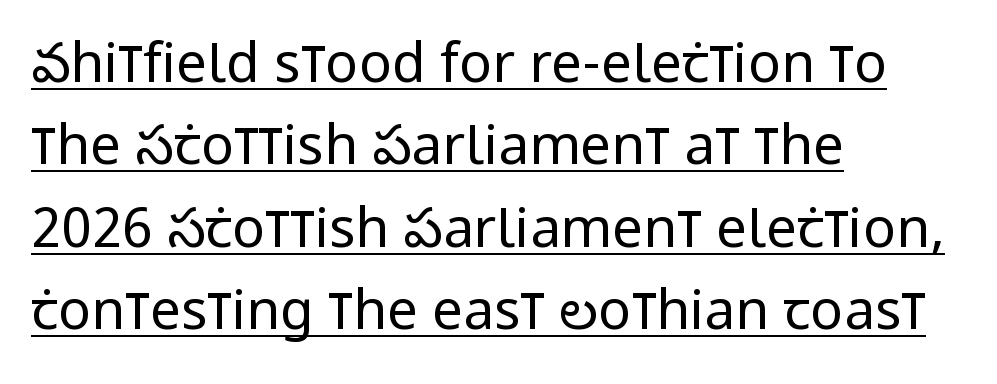
Q: Is the text bold? A: No.
Q: Is the text italic (slanted)? A: No, it is upright.
Q: Is the typeface a serif or a sans-serif typeface? A: Sans-serif.
Q: Is the text underlined? A: Yes.
Q: How is the paragraph aligned? A: Left-aligned.
Q: Is the spacing between letters normal or unusually wide? A: Normal.
Q: Is the spacing between lines tight, normal or loose? A: Normal.
Q: Width (condensed, normal, or wide)? A: Condensed.
Q: Stroke contrast? A: Low.
Q: x-height? A: Large.
Q: Monospaced? A: No.
